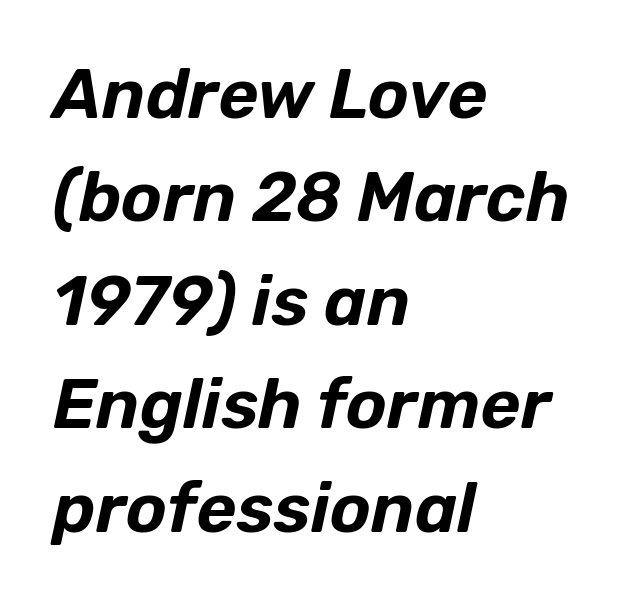
A typesetter would call this leading conventional body-copy spacing. The compositor pushed each line to the left boundary. Check under the words: just untouched page. Is the letter spacing exaggerated? No — it looks like the ordinary default. Each letter keeps its own natural width here, so spacing adapts to shape.
